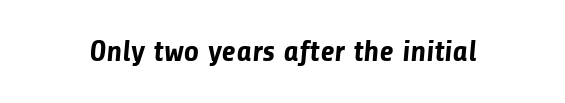
{"serif": "no", "bold": "yes", "weight": "bold", "width": "normal", "stroke_contrast": "low", "x_height": "medium", "monospaced": "no", "underline": "no", "letter_spacing": "normal", "letter_spacing_em": 0.0, "glyph_px": 30}
